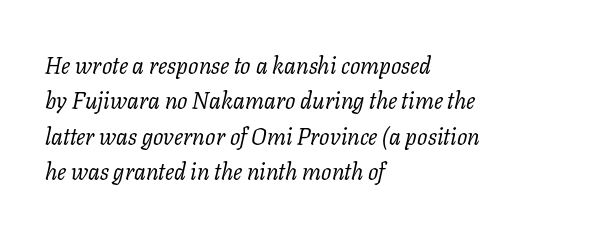
Q: Is the text bold? A: No.
Q: Is the text italic (slanted)? A: Yes, it leans right by about 11 degrees.
Q: Is the text underlined? A: No.
Q: How is the paragraph aligned? A: Left-aligned.
Q: Is the spacing between letters normal or unusually wide? A: Normal.
Q: Is the spacing between lines tight, normal or loose? A: Normal.
